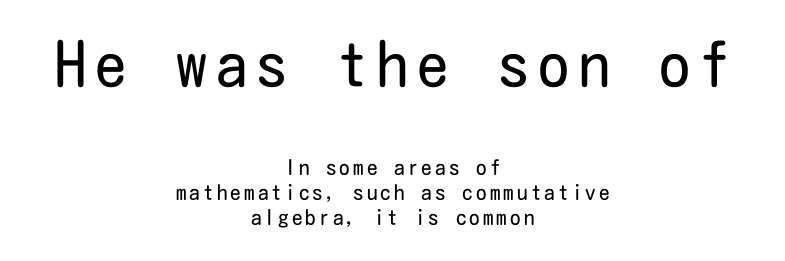
Q: Is the text bold? A: No.
Q: Is the text italic (slanted)? A: No, it is upright.
Q: Is the typeface a serif or a sans-serif typeface? A: Sans-serif.
Q: Is the text underlined? A: No.
Q: How is the paragraph aligned? A: Centered.
Q: Which block of text is set in a larger size, the first (top) or the second (bottom)? A: The first (top) one.
Q: Width (condensed, normal, or wide)? A: Condensed.
Q: Stroke contrast? A: Low.
Q: x-height? A: Medium.
